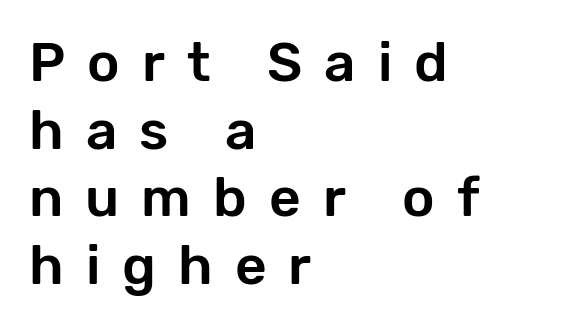
The image shows 55 px sans-serif type, upright; set left-aligned, line spacing 1.23x, unusually wide letter spacing (+0.4 em), not underlined; low stroke contrast and a medium x-height.
